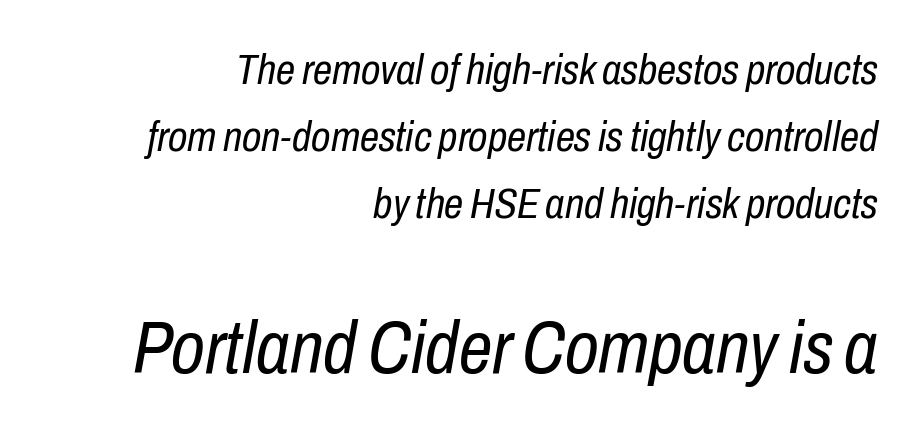
{"italic": "yes", "lean": "right", "slant_degrees": 10, "bold": "no", "weight": "regular", "width": "condensed", "stroke_contrast": "low", "x_height": "medium", "monospaced": "no", "underline": "no", "align": "right", "line_spacing": "normal", "line_spacing_ratio": 1.56, "letter_spacing": "normal", "letter_spacing_em": 0.0, "larger_block": "second", "size_ratio": 1.74, "glyph_px": 75}
